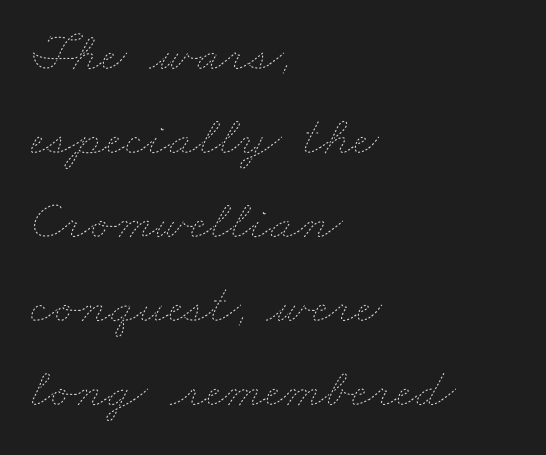
The image shows 56 px thin, wide type; set left-aligned, normal line spacing (1.5x), normal letter spacing, not underlined; low stroke contrast and a small x-height.
